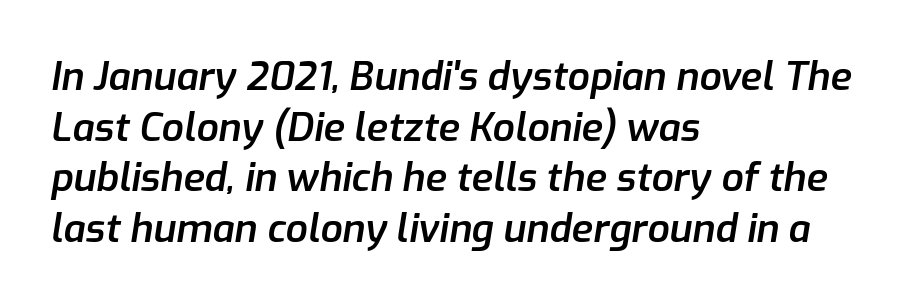
The image shows 39 px semibold type, italic (leaning right); set left-aligned, normal line spacing (1.3x), normal letter spacing, not underlined; low stroke contrast and a medium x-height.
